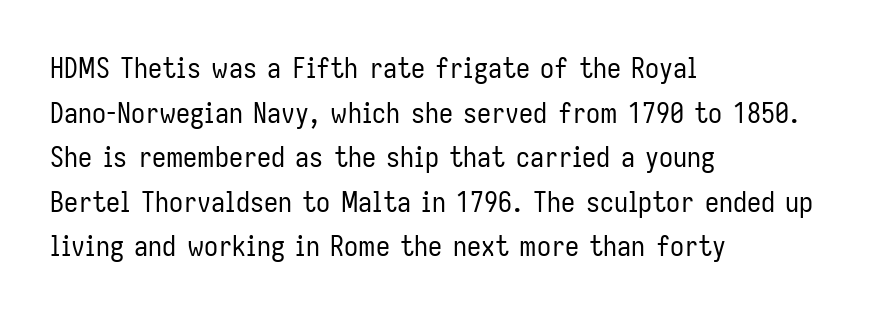
{"serif": "no", "italic": "no", "bold": "no", "weight": "regular", "width": "condensed", "stroke_contrast": "low", "x_height": "medium", "monospaced": "no", "underline": "no", "align": "left", "line_spacing": "normal", "line_spacing_ratio": 1.59, "letter_spacing": "normal", "letter_spacing_em": 0.0, "glyph_px": 28}
